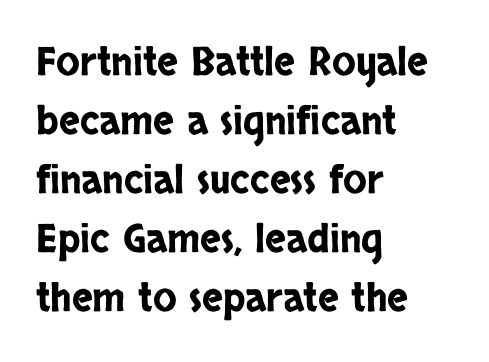
{"serif": "no", "italic": "no", "width": "condensed", "stroke_contrast": "low", "x_height": "large", "monospaced": "no", "underline": "no", "align": "left", "line_spacing": "normal", "line_spacing_ratio": 1.51, "letter_spacing": "normal", "letter_spacing_em": 0.0, "glyph_px": 39}
